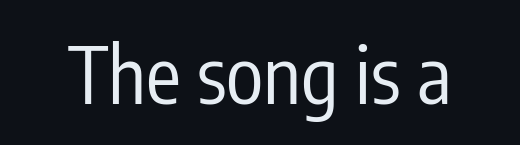
{"serif": "no", "italic": "no", "bold": "no", "weight": "regular", "width": "condensed", "stroke_contrast": "low", "x_height": "medium", "monospaced": "no", "underline": "no", "letter_spacing": "normal", "letter_spacing_em": 0.0, "glyph_px": 78}
